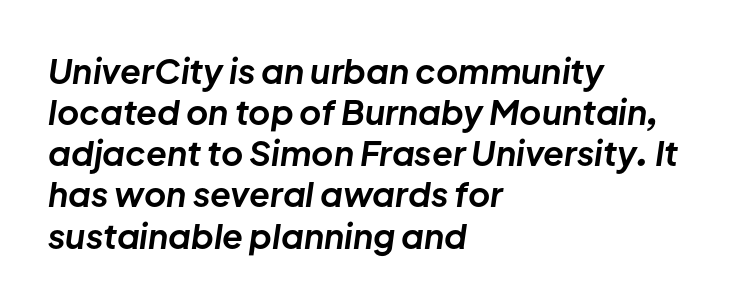
The image shows 34 px bold type, italic (leaning right); set left-aligned, line spacing 1.21x, normal letter spacing, not underlined; low stroke contrast and a medium x-height.
